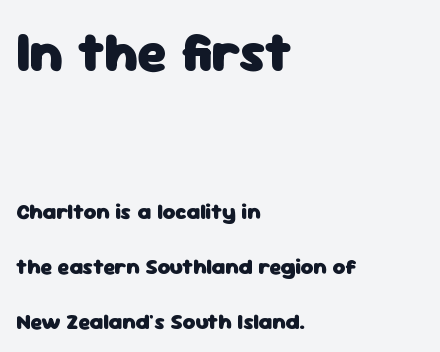
{"serif": "no", "italic": "no", "bold": "yes", "weight": "heavy", "width": "normal", "stroke_contrast": "low", "x_height": "medium", "monospaced": "no", "underline": "no", "align": "left", "line_spacing": "loose", "line_spacing_ratio": 2.49, "letter_spacing": "normal", "letter_spacing_em": 0.0, "larger_block": "first", "size_ratio": 2.5, "glyph_px": 55}
